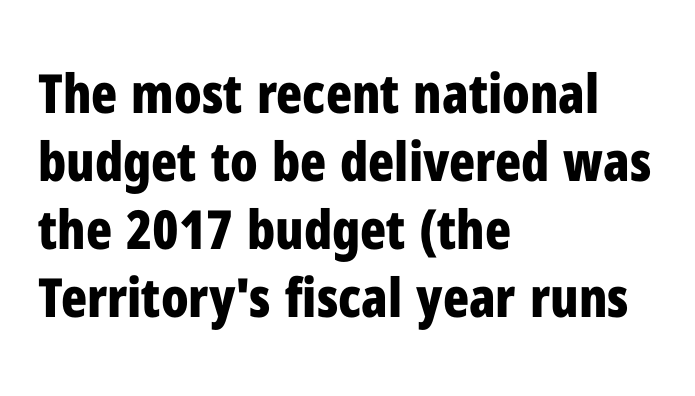
Q: Is the text bold? A: Yes.
Q: Is the text italic (slanted)? A: No, it is upright.
Q: Is the typeface a serif or a sans-serif typeface? A: Sans-serif.
Q: Is the text underlined? A: No.
Q: How is the paragraph aligned? A: Left-aligned.
Q: Is the spacing between letters normal or unusually wide? A: Normal.
Q: Is the spacing between lines tight, normal or loose? A: Normal.
Q: Width (condensed, normal, or wide)? A: Condensed.
Q: Stroke contrast? A: Low.
Q: x-height? A: Medium.
Q: Monospaced? A: No.
